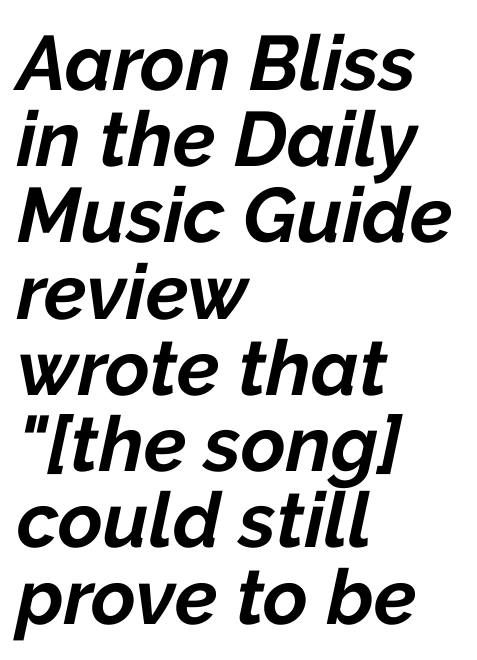
Q: Is the text bold? A: Yes.
Q: Is the text italic (slanted)? A: Yes, it leans right by about 12 degrees.
Q: Is the text underlined? A: No.
Q: How is the paragraph aligned? A: Left-aligned.
Q: Is the spacing between letters normal or unusually wide? A: Normal.
Q: Is the spacing between lines tight, normal or loose? A: Tight.
Q: Width (condensed, normal, or wide)? A: Normal.
Q: Stroke contrast? A: Low.
Q: x-height? A: Medium.
Q: Monospaced? A: No.
